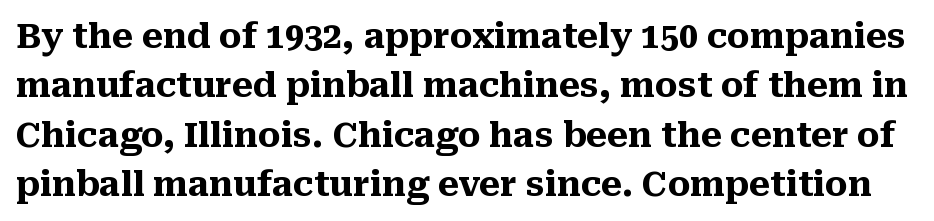
The image shows 34 px heavy serif type, upright; set normal line spacing (1.45x), normal letter spacing, not underlined; medium stroke contrast and a medium x-height.
